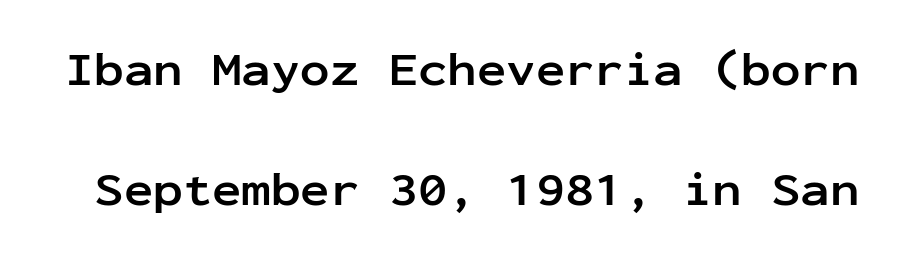
{"serif": "no", "italic": "no", "bold": "yes", "weight": "semibold", "width": "normal", "stroke_contrast": "low", "x_height": "medium", "monospaced": "yes", "underline": "no", "line_spacing": "loose", "line_spacing_ratio": 2.45, "letter_spacing": "normal", "letter_spacing_em": 0.0, "glyph_px": 49}
